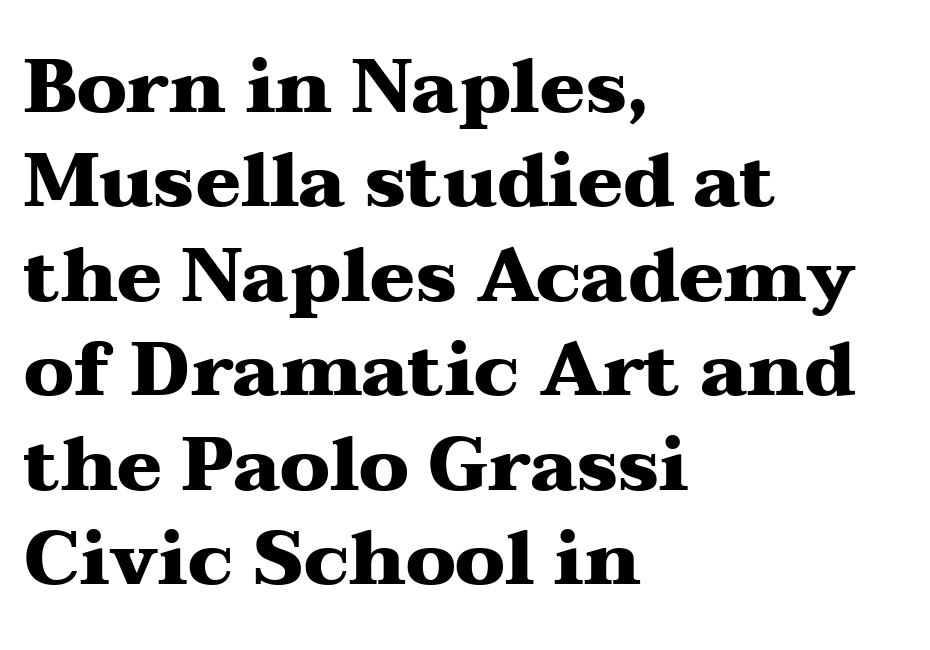
The image shows 75 px heavy, wide serif type, upright; set left-aligned, normal line spacing (1.26x), normal letter spacing, not underlined; medium stroke contrast and a medium x-height.
